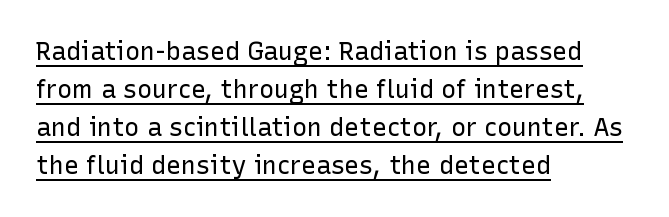
{"italic": "no", "bold": "no", "underline": "yes", "align": "left", "line_spacing": "normal", "line_spacing_ratio": 1.52, "letter_spacing": "normal", "letter_spacing_em": 0.0, "glyph_px": 25}
